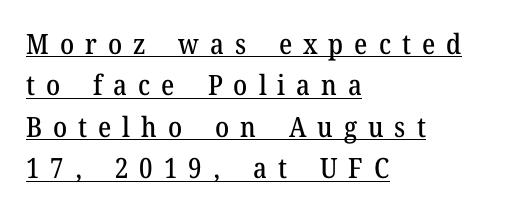
Q: Is the text italic (slanted)? A: No, it is upright.
Q: Is the typeface a serif or a sans-serif typeface? A: Serif.
Q: Is the text underlined? A: Yes.
Q: How is the paragraph aligned? A: Left-aligned.
Q: Is the spacing between letters normal or unusually wide? A: Unusually wide.
Q: Is the spacing between lines tight, normal or loose? A: Normal.
Q: Width (condensed, normal, or wide)? A: Normal.
Q: Stroke contrast? A: Medium.
Q: x-height? A: Medium.
Q: Monospaced? A: No.
